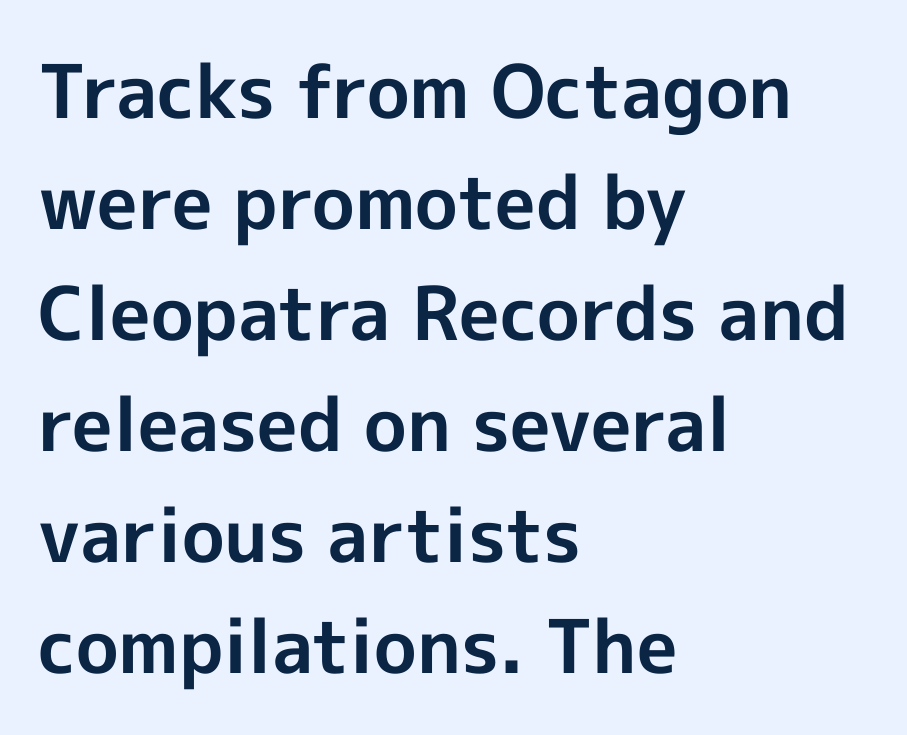
{"serif": "no", "italic": "no", "bold": "yes", "weight": "bold", "width": "normal", "x_height": "medium", "monospaced": "no", "underline": "no", "align": "left", "line_spacing": "normal", "line_spacing_ratio": 1.5, "letter_spacing": "normal", "letter_spacing_em": 0.0, "glyph_px": 74}
